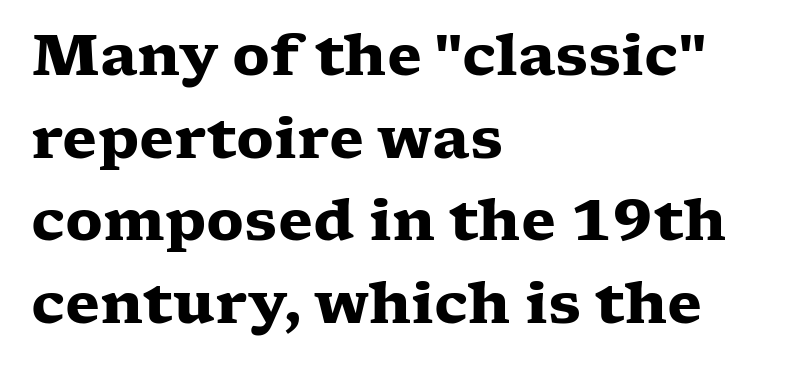
{"serif": "yes", "italic": "no", "bold": "yes", "weight": "heavy", "width": "wide", "stroke_contrast": "low", "x_height": "medium", "monospaced": "no", "underline": "no", "align": "left", "line_spacing": "normal", "line_spacing_ratio": 1.45, "letter_spacing": "normal", "letter_spacing_em": 0.0, "glyph_px": 57}
